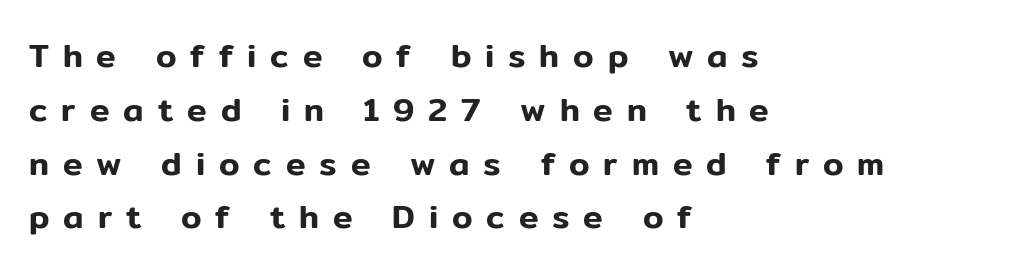
{"serif": "no", "italic": "no", "width": "normal", "stroke_contrast": "low", "x_height": "medium", "monospaced": "no", "underline": "no", "align": "left", "line_spacing": "normal", "line_spacing_ratio": 1.63, "letter_spacing": "wide", "letter_spacing_em": 0.42, "glyph_px": 33}
